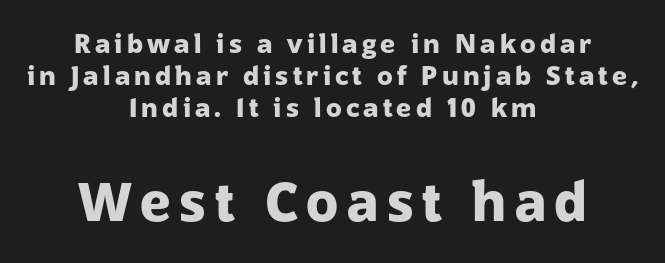
Glance below the letters and you will spot only blank space. Size hierarchy here favors the trailing block over the leading one. Is this a fixed-width face? No — the glyphs have proportional, varying widths. The passage shown is typeset with a sans-serif family.
